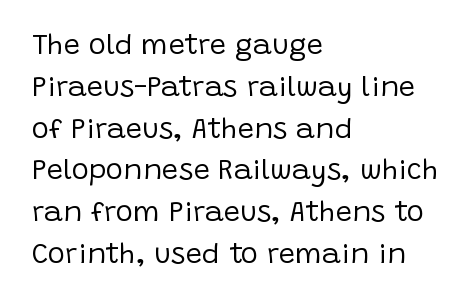
The image shows 29 px regular-weight sans-serif type, upright; set left-aligned, normal line spacing (1.44x), normal letter spacing, not underlined; low stroke contrast and a large x-height.
